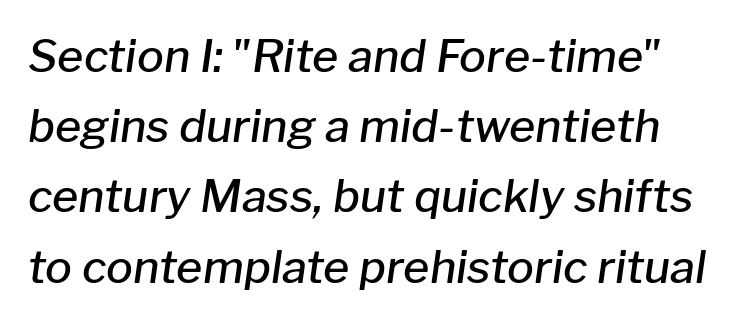
The image shows 45 px semibold type, italic (leaning right); set normal line spacing (1.56x), normal letter spacing, not underlined; low stroke contrast and a medium x-height.
